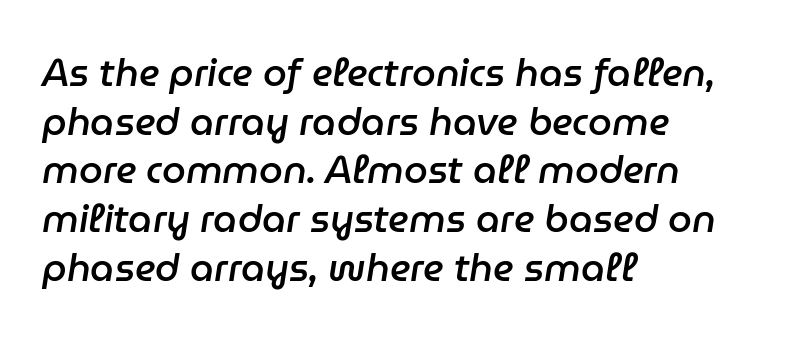
{"italic": "yes", "lean": "right", "slant_degrees": 9, "bold": "semi", "weight": "semibold", "width": "normal", "stroke_contrast": "low", "x_height": "medium", "monospaced": "no", "underline": "no", "align": "left", "line_spacing": "normal", "line_spacing_ratio": 1.28, "letter_spacing": "normal", "letter_spacing_em": 0.0, "glyph_px": 38}
